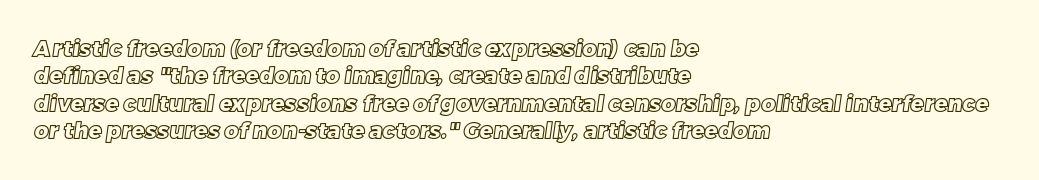
Which margin do the lines hug? The left one — the right edge is uneven. The space directly below the letters is spotless. Spacing between characters is what you'd get straight out of the box.
